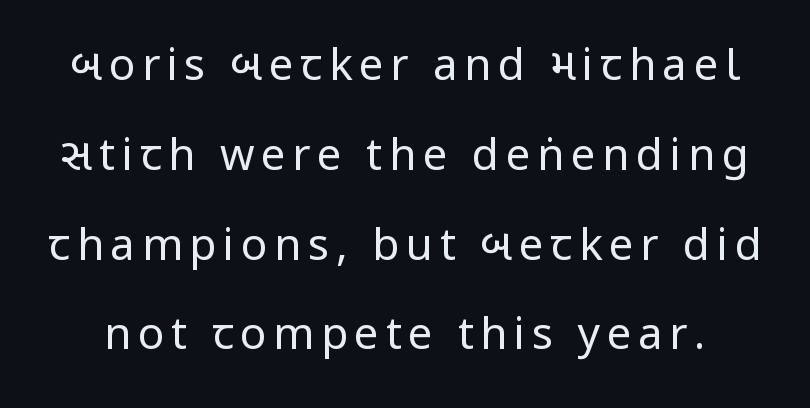
{"serif": "no", "italic": "no", "bold": "no", "weight": "regular", "width": "condensed", "stroke_contrast": "low", "underline": "no", "line_spacing": "loose", "line_spacing_ratio": 2.04, "glyph_px": 44}
